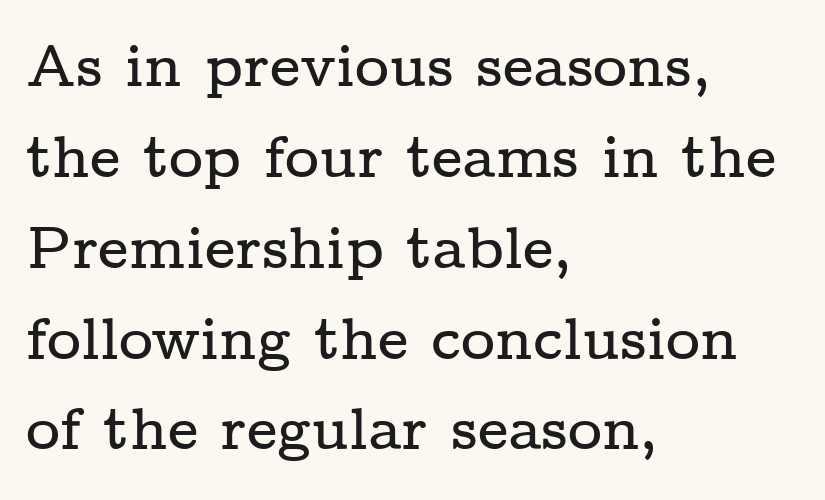
The image shows 59 px wide serif type, upright; set left-aligned, normal line spacing (1.54x), normal letter spacing, not underlined; low stroke contrast and a medium x-height.
